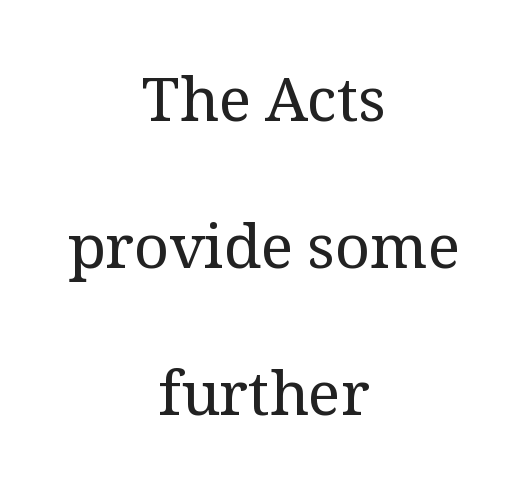
{"serif": "yes", "italic": "no", "bold": "no", "weight": "regular", "width": "normal", "stroke_contrast": "medium", "x_height": "medium", "monospaced": "no", "underline": "no", "align": "center", "line_spacing": "loose", "line_spacing_ratio": 2.41, "letter_spacing": "normal", "letter_spacing_em": 0.0, "glyph_px": 61}
